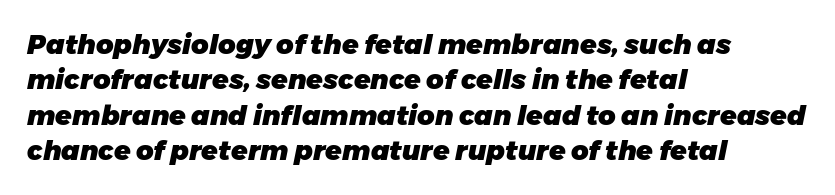
Students, this is bold: see how much ink each stroke carries. The rendering keeps characters at their native spacing. The typesetter chose a ragged-right arrangement here. The designer left line spacing at the default.
